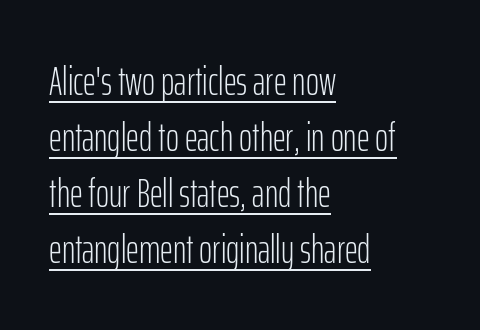
The image shows 40 px light, condensed sans-serif type, upright; set left-aligned, normal line spacing (1.4x), normal letter spacing, underlined; low stroke contrast and a medium x-height.
